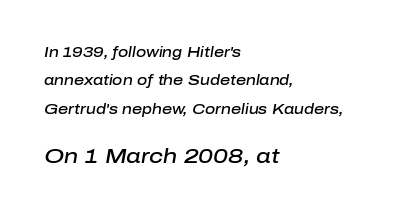
Q: Is the text bold? A: Semi-bold.
Q: Is the text italic (slanted)? A: Yes, it leans right by about 10 degrees.
Q: Is the text underlined? A: No.
Q: How is the paragraph aligned? A: Left-aligned.
Q: Is the spacing between letters normal or unusually wide? A: Normal.
Q: Is the spacing between lines tight, normal or loose? A: Loose.
Q: Which block of text is set in a larger size, the first (top) or the second (bottom)? A: The second (bottom) one.
